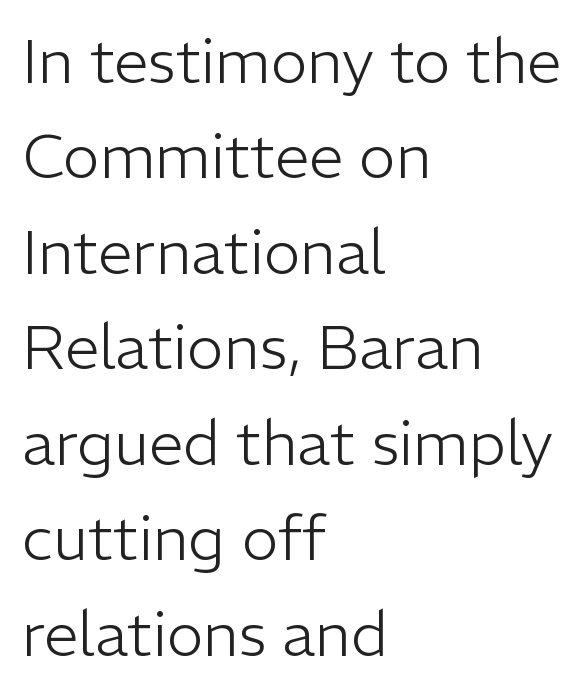
Q: Is the text bold? A: No.
Q: Is the text italic (slanted)? A: No, it is upright.
Q: Is the typeface a serif or a sans-serif typeface? A: Sans-serif.
Q: Is the text underlined? A: No.
Q: How is the paragraph aligned? A: Left-aligned.
Q: Is the spacing between letters normal or unusually wide? A: Normal.
Q: Is the spacing between lines tight, normal or loose? A: Normal.
Q: Width (condensed, normal, or wide)? A: Normal.
Q: Stroke contrast? A: Low.
Q: x-height? A: Medium.
Q: Monospaced? A: No.
